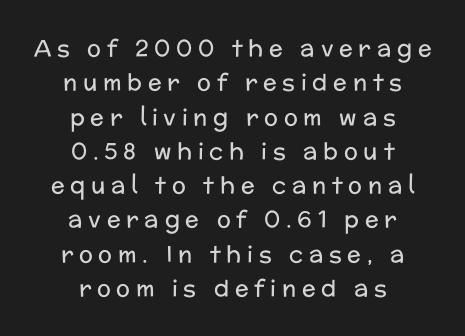
The image shows 23 px text type, upright; set centered, normal line spacing (1.49x), unusually wide letter spacing (+0.25 em), not underlined.
